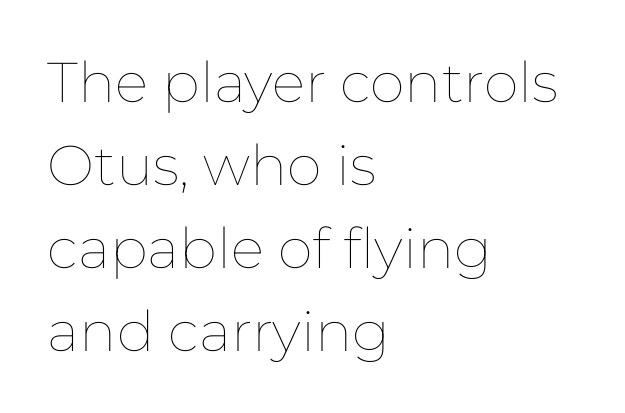
The image shows 56 px thin type, upright; set left-aligned, normal line spacing (1.48x), normal letter spacing, not underlined; low stroke contrast and a medium x-height.
